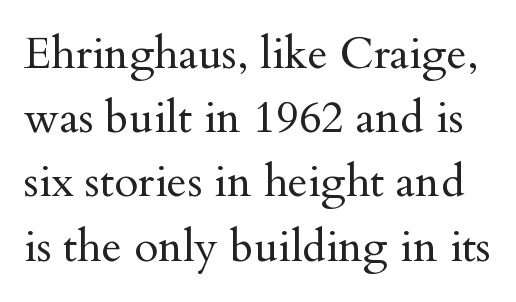
Unlike italic type, these characters show no tilt at all. Standard letterfit; no display-style spreading of the glyphs. In terms of leading, this rendering sits right in the middle. Note the varied advance widths — an 'i' is clearly narrower than an 'm'. Words float on clear page, feet unadorned.
